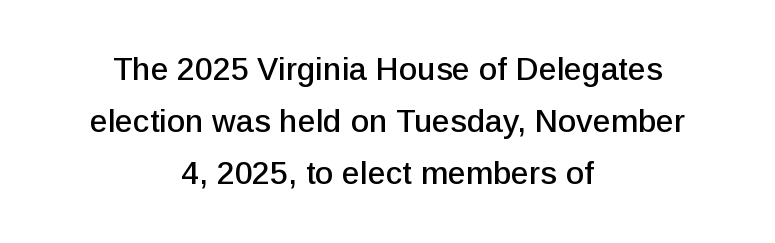
{"serif": "no", "italic": "no", "width": "normal", "stroke_contrast": "low", "x_height": "medium", "monospaced": "no", "underline": "no", "align": "center", "line_spacing": "normal", "line_spacing_ratio": 1.63, "letter_spacing": "normal", "letter_spacing_em": 0.0, "glyph_px": 32}
